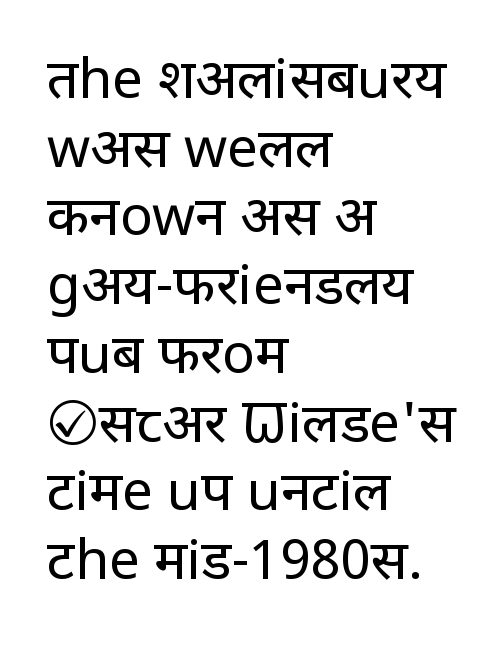
{"serif": "no", "italic": "no", "bold": "no", "weight": "regular", "width": "normal", "stroke_contrast": "low", "x_height": "large", "monospaced": "no", "underline": "no", "align": "left", "line_spacing": "normal", "line_spacing_ratio": 1.25, "letter_spacing": "normal", "letter_spacing_em": 0.0, "glyph_px": 55}
